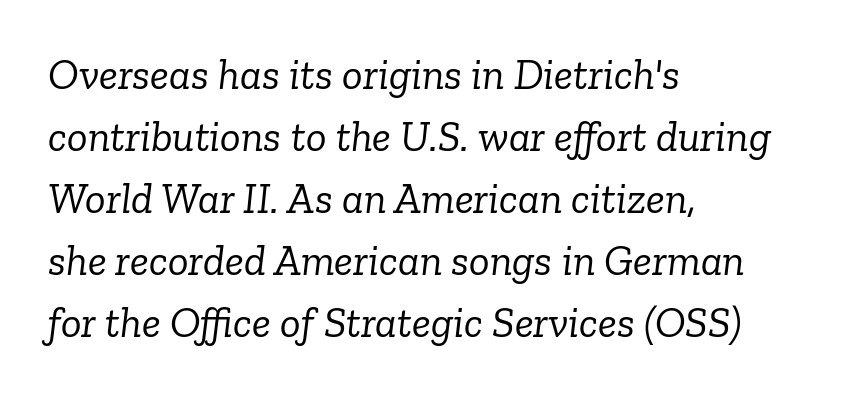
The image shows 43 px light serif type, italic (leaning right); set left-aligned, normal line spacing (1.44x), normal letter spacing, not underlined; low stroke contrast and a medium x-height.
